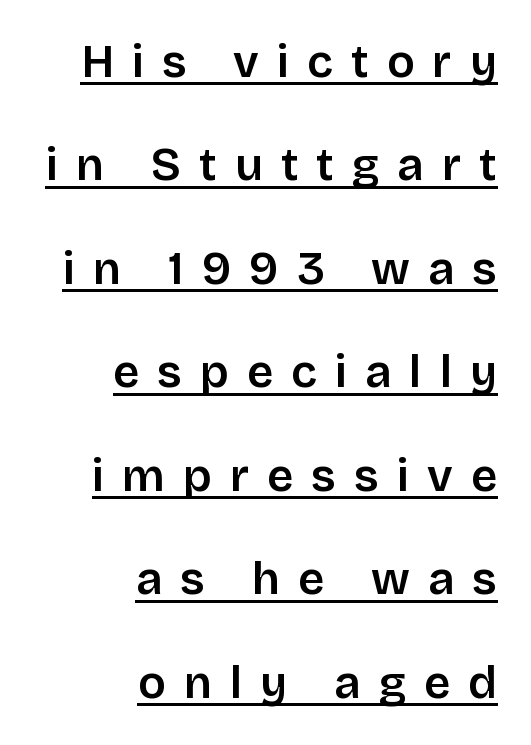
The image shows 46 px semibold sans-serif type, upright; set right-aligned, loose line spacing (2.25x), unusually wide letter spacing (+0.39 em), underlined; low stroke contrast and a large x-height.
